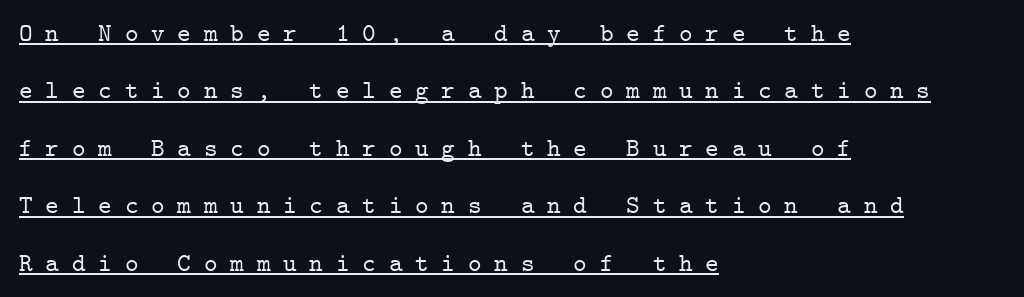
{"italic": "no", "underline": "yes", "align": "left", "line_spacing": "loose", "line_spacing_ratio": 2.21, "letter_spacing": "wide", "letter_spacing_em": 0.49, "glyph_px": 26}
